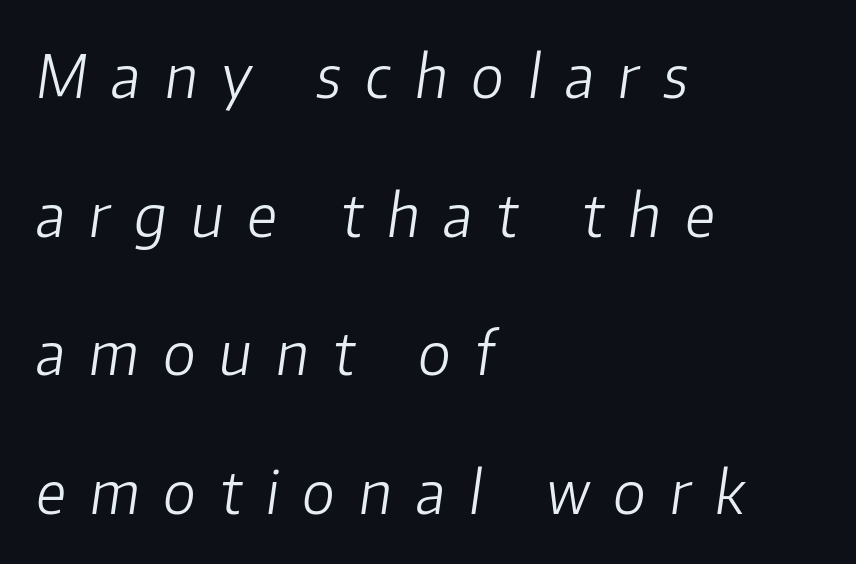
Q: Is the text bold? A: No.
Q: Is the text italic (slanted)? A: Yes, it leans right by about 8 degrees.
Q: Is the text underlined? A: No.
Q: How is the paragraph aligned? A: Left-aligned.
Q: Is the spacing between letters normal or unusually wide? A: Unusually wide.
Q: Is the spacing between lines tight, normal or loose? A: Loose.
Q: Width (condensed, normal, or wide)? A: Normal.
Q: Stroke contrast? A: Low.
Q: x-height? A: Medium.
Q: Monospaced? A: No.
